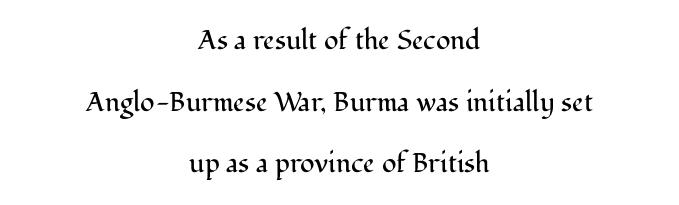
{"italic": "no", "bold": "no", "underline": "no", "align": "center", "line_spacing": "loose", "line_spacing_ratio": 2.28, "letter_spacing": "normal", "letter_spacing_em": 0.0, "glyph_px": 27}
